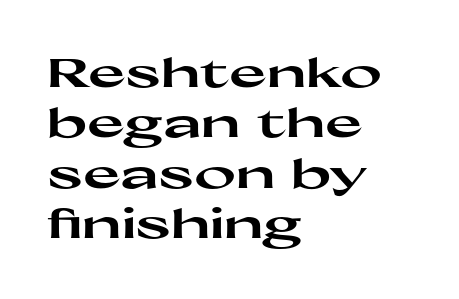
Q: Is the text bold? A: Yes.
Q: Is the text italic (slanted)? A: No, it is upright.
Q: Is the typeface a serif or a sans-serif typeface? A: Sans-serif.
Q: Is the text underlined? A: No.
Q: How is the paragraph aligned? A: Left-aligned.
Q: Is the spacing between letters normal or unusually wide? A: Normal.
Q: Is the spacing between lines tight, normal or loose? A: Normal.
Q: Width (condensed, normal, or wide)? A: Wide.
Q: Stroke contrast? A: High.
Q: x-height? A: Medium.
Q: Monospaced? A: No.
